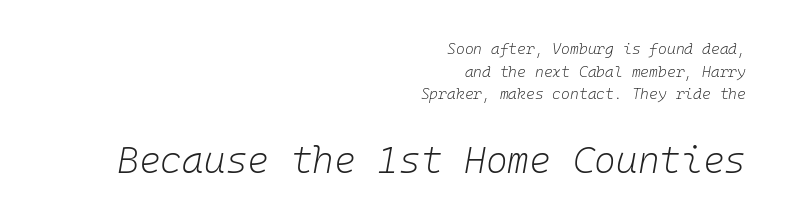
The passage shown begins with its smaller block and ends with its larger one. This block has exactly the height ordinary leading produces. Weight: regular or lighter. Letter spacing: default. Posture: slanted. Note the uniform advance width — an 'i' takes as much space as an 'm'.
